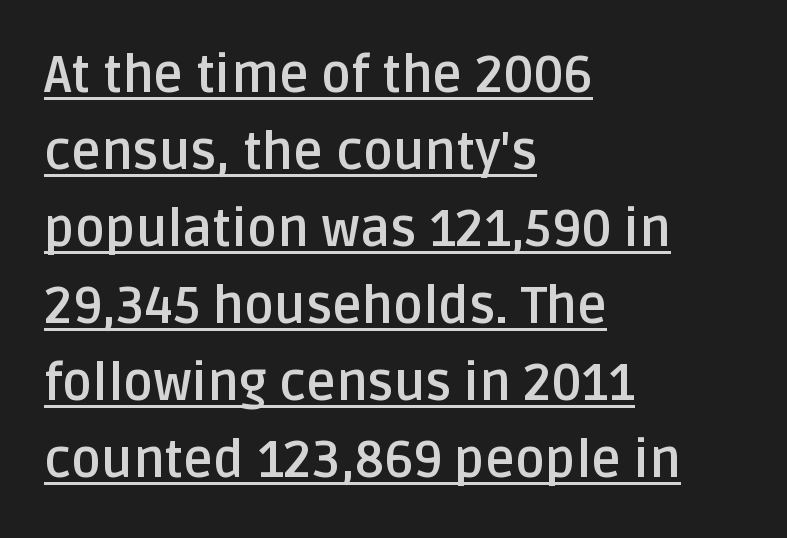
The strokes are fattened all the way to bold. This is the regular roman posture of the typeface. The specimen includes a rule beneath the text block's lines. The line-height multiplier appears to be the usual default. Leftover space on each line is placed entirely after the last word. Note: no serifs on the glyphs.
